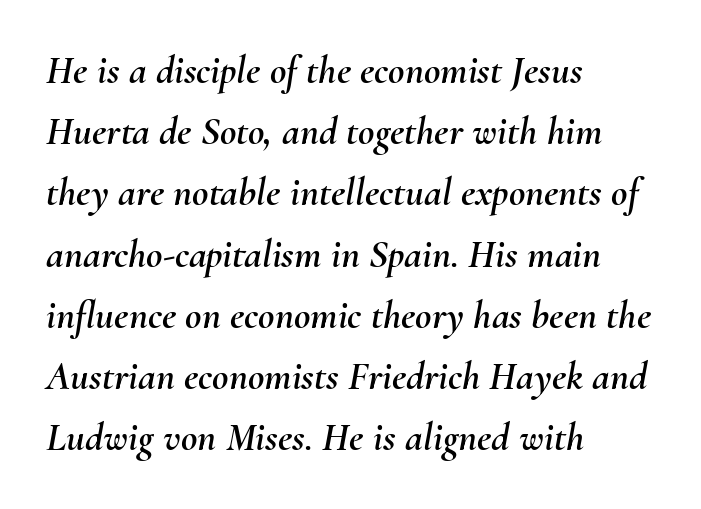
The string is rendered with underlining switched off. Looks like regular typesetting: each glyph gets only the width it needs. It's the slanting kind of type. Where is the straight margin? On the left. The tracking reads as untouched default to a designer's eye. Regular leading.
